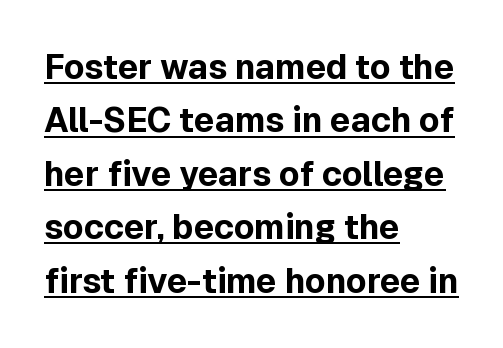
Q: Is the text bold? A: Yes.
Q: Is the text italic (slanted)? A: No, it is upright.
Q: Is the typeface a serif or a sans-serif typeface? A: Sans-serif.
Q: Is the text underlined? A: Yes.
Q: How is the paragraph aligned? A: Left-aligned.
Q: Is the spacing between letters normal or unusually wide? A: Normal.
Q: Is the spacing between lines tight, normal or loose? A: Normal.
Q: Width (condensed, normal, or wide)? A: Normal.
Q: x-height? A: Medium.
Q: Monospaced? A: No.
